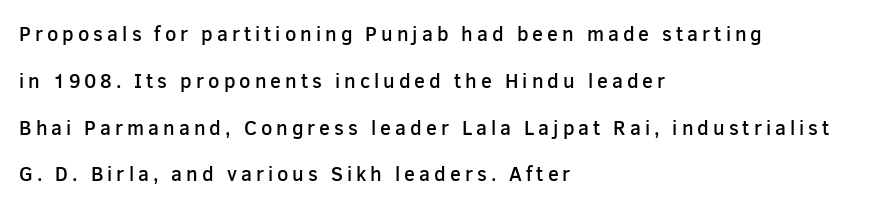
The image shows 20 px text type, upright; set left-aligned, loose line spacing (2.34x), unusually wide letter spacing (+0.2 em), not underlined.
